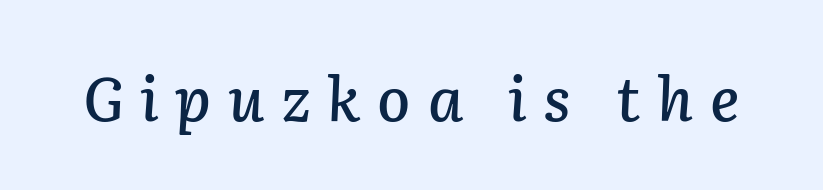
{"italic": "yes", "lean": "right", "slant_degrees": 2, "width": "normal", "stroke_contrast": "low", "x_height": "medium", "monospaced": "no", "underline": "no", "letter_spacing": "wide", "letter_spacing_em": 0.28, "glyph_px": 60}
